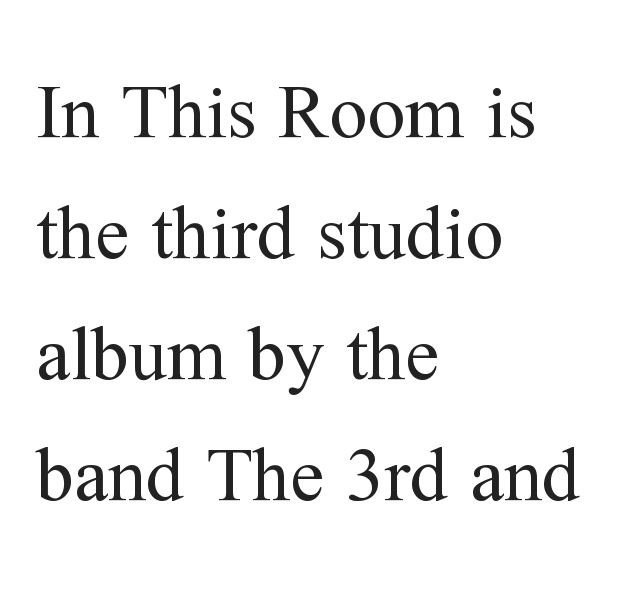
Q: Is the text bold? A: No.
Q: Is the text italic (slanted)? A: No, it is upright.
Q: Is the typeface a serif or a sans-serif typeface? A: Serif.
Q: Is the text underlined? A: No.
Q: How is the paragraph aligned? A: Left-aligned.
Q: Is the spacing between letters normal or unusually wide? A: Normal.
Q: Is the spacing between lines tight, normal or loose? A: Normal.
Q: Width (condensed, normal, or wide)? A: Normal.
Q: Stroke contrast? A: Medium.
Q: x-height? A: Medium.
Q: Monospaced? A: No.
